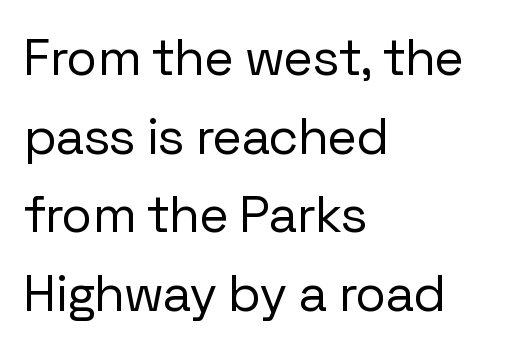
Q: Is the text bold? A: No.
Q: Is the text italic (slanted)? A: No, it is upright.
Q: Is the typeface a serif or a sans-serif typeface? A: Sans-serif.
Q: Is the text underlined? A: No.
Q: How is the paragraph aligned? A: Left-aligned.
Q: Is the spacing between letters normal or unusually wide? A: Normal.
Q: Is the spacing between lines tight, normal or loose? A: Normal.
Q: Width (condensed, normal, or wide)? A: Normal.
Q: Stroke contrast? A: Low.
Q: x-height? A: Medium.
Q: Monospaced? A: No.
